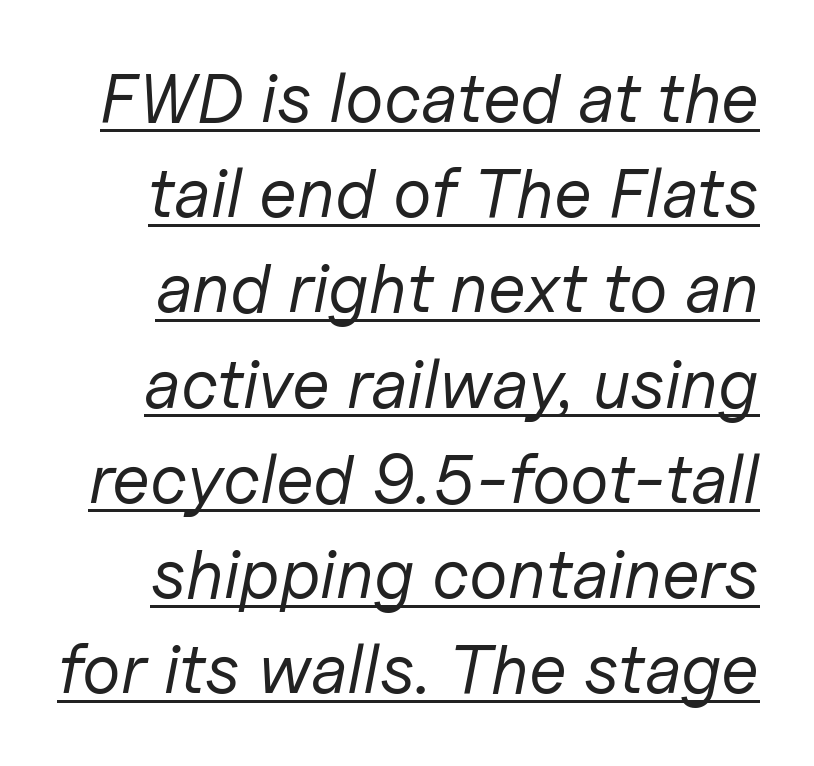
{"italic": "yes", "lean": "right", "slant_degrees": 11, "bold": "no", "weight": "regular", "width": "normal", "stroke_contrast": "low", "x_height": "medium", "monospaced": "no", "underline": "yes", "line_spacing": "normal", "line_spacing_ratio": 1.38, "letter_spacing": "normal", "letter_spacing_em": 0.0, "glyph_px": 69}
